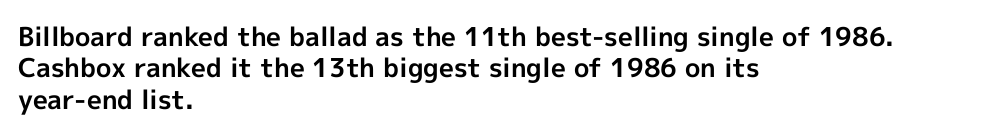
The image shows 26 px bold type, upright; set left-aligned, line spacing 1.21x, normal letter spacing, not underlined.
